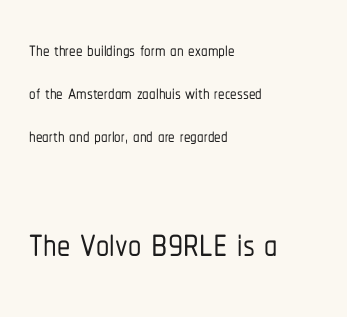
Layout note: lines flush left. Character size in the trailing block exceeds that of the leading block. The font's upright variant was chosen for this text. Are there feet on the stems? There aren't — it's a sans.
